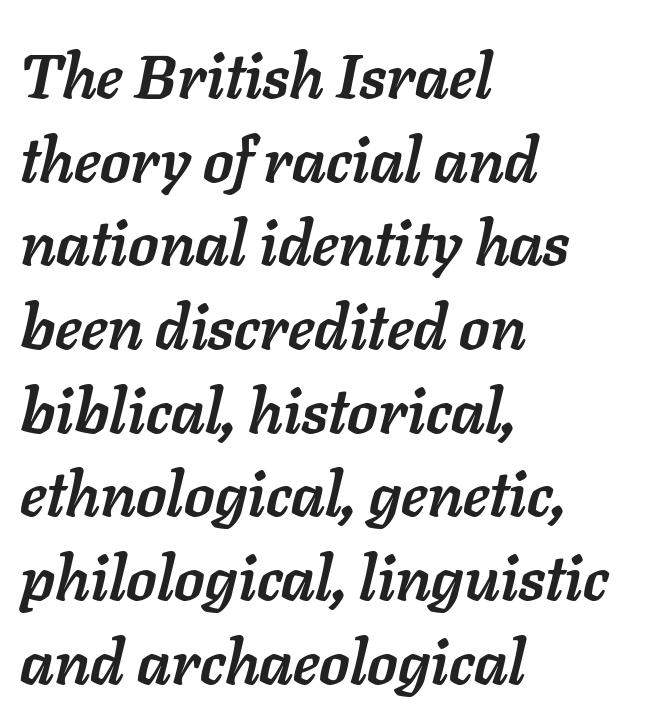
In terms of leading, this rendering sits right in the middle. Style check: oblique. Do the characters align in a grid? No, the font is proportional. Is the block centered? No — it sits flush against the left margin. Does extra space separate the letters? No, they use regular spacing.
